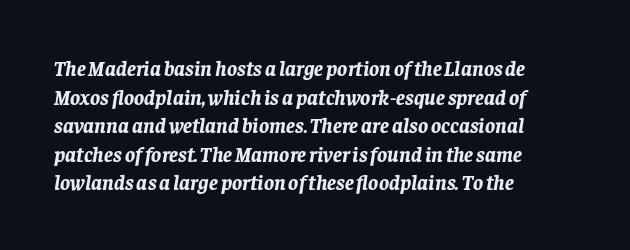
Quick note: underline off. Stroke thickness is high; the sample reads as a true bold. Vertical spacing — default. This sample uses an oblique cut, with every glyph tilted off the vertical. Is the block centered? No — it sits flush against the left margin. The face used here is rendered with its standard letterfit.
